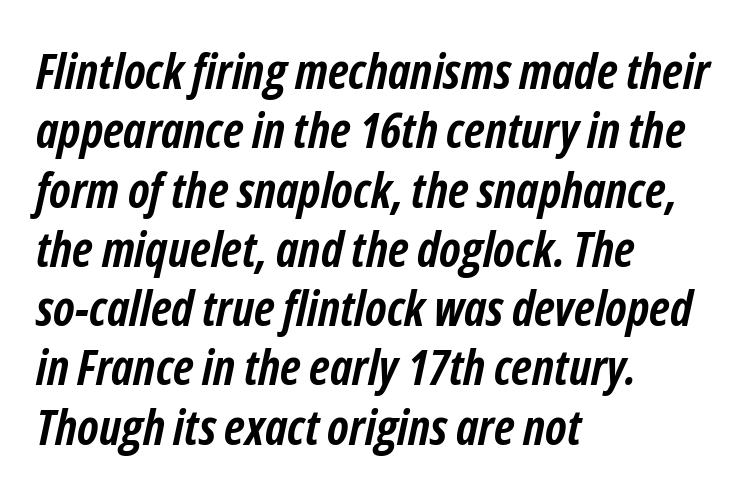
{"italic": "yes", "lean": "right", "slant_degrees": 12, "bold": "yes", "weight": "semibold", "width": "condensed", "stroke_contrast": "low", "x_height": "medium", "monospaced": "no", "underline": "no", "align": "left", "line_spacing_ratio": 1.21, "letter_spacing": "normal", "letter_spacing_em": 0.0, "glyph_px": 49}
